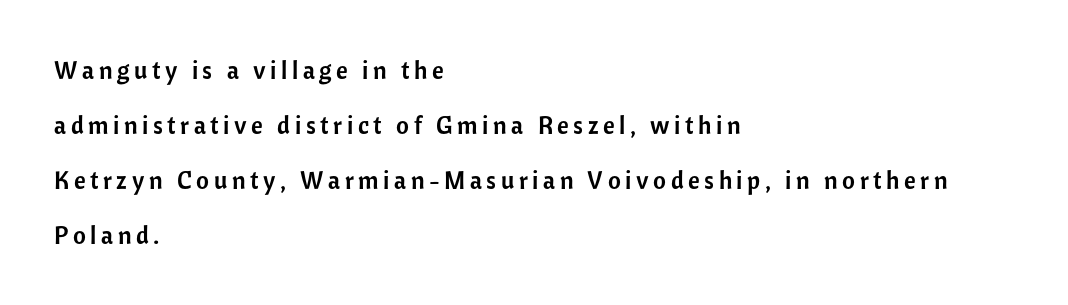
Each new line begins a long way beneath the previous one. A clean baseline with only descenders dipping below it. In terms of posture, this sample is upright. Reading down the block, your eye returns to a fixed left position each line.
